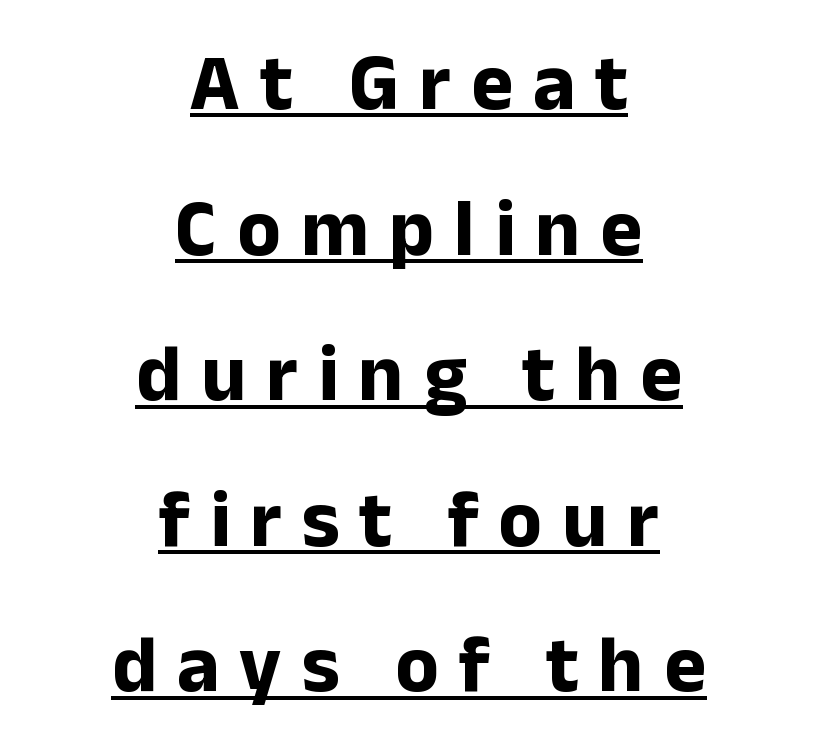
Neither beginnings nor endings align; midpoints do. Descenders here cross a horizontal rule under the line. Is this a fixed-width face? No — the glyphs have proportional, varying widths. Regarding serifs, this sample does without them.
